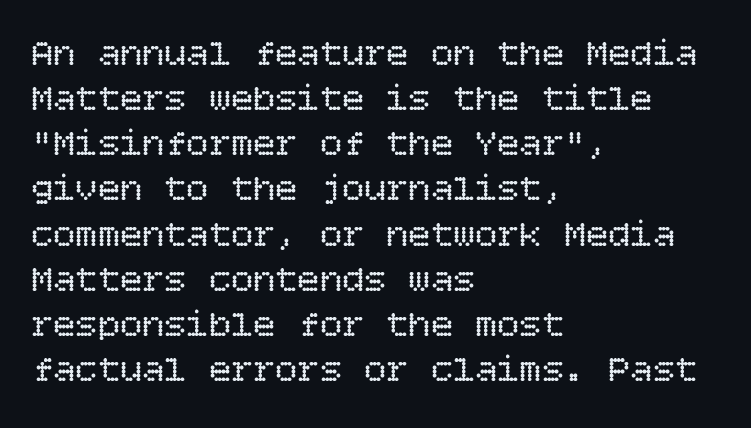
{"italic": "no", "bold": "no", "weight": "regular", "width": "normal", "stroke_contrast": "low", "x_height": "large", "underline": "no", "align": "left", "line_spacing_ratio": 1.22, "letter_spacing": "normal", "letter_spacing_em": 0.0, "glyph_px": 37}
